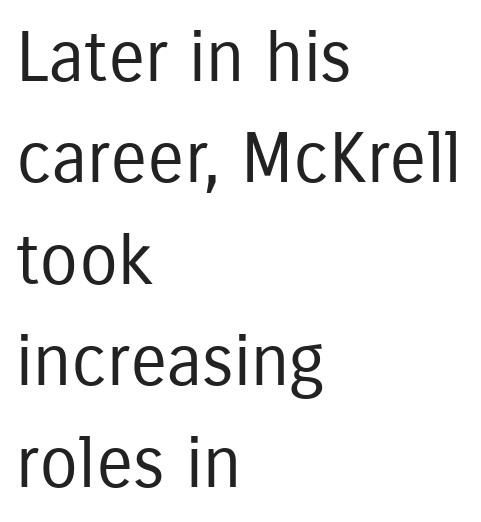
Q: Is the text bold? A: No.
Q: Is the text italic (slanted)? A: No, it is upright.
Q: Is the typeface a serif or a sans-serif typeface? A: Sans-serif.
Q: Is the text underlined? A: No.
Q: How is the paragraph aligned? A: Left-aligned.
Q: Is the spacing between letters normal or unusually wide? A: Normal.
Q: Is the spacing between lines tight, normal or loose? A: Normal.
Q: Width (condensed, normal, or wide)? A: Condensed.
Q: Stroke contrast? A: Low.
Q: x-height? A: Medium.
Q: Monospaced? A: No.
